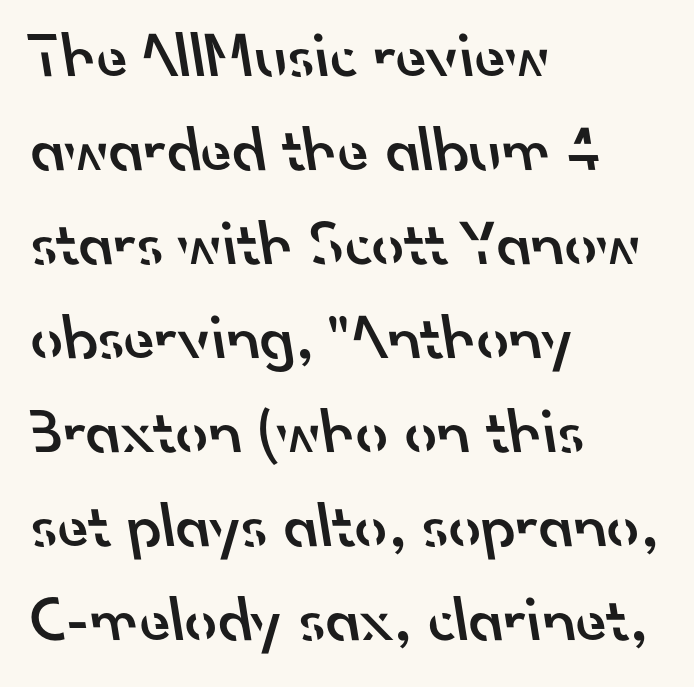
Serif or sans? Sans — the stroke terminals are bare. Short and long lines alike share a common starting point at left. This is the in-between weight designers call semibold or demi. Inter-character spacing is left at the font's built-in metrics. The gap between lines stays unmarked. This sample keeps an unexceptional amount of space between lines.
